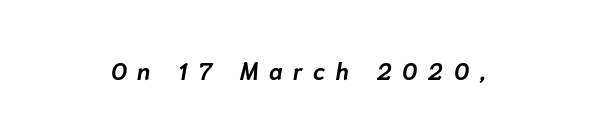
The image shows 23 px bold type, italic (leaning right); set unusually wide letter spacing (+0.47 em), not underlined.
